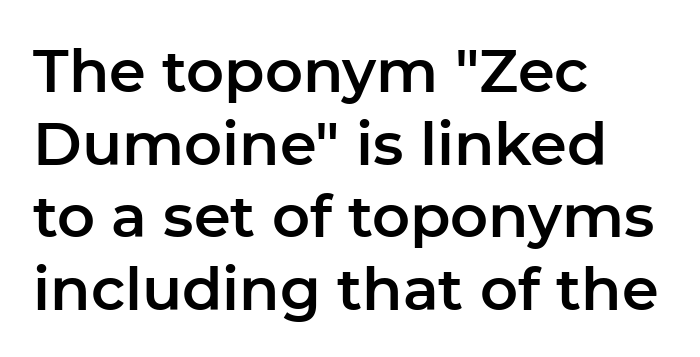
The image shows 59 px sans-serif type, upright; set left-aligned, line spacing 1.23x, normal letter spacing, not underlined; low stroke contrast and a medium x-height.
